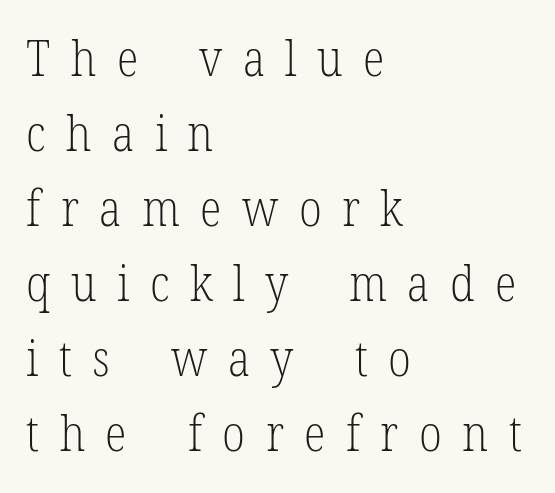
{"serif": "yes", "italic": "no", "bold": "no", "weight": "light", "width": "condensed", "stroke_contrast": "low", "x_height": "medium", "monospaced": "no", "underline": "no", "align": "left", "line_spacing": "normal", "line_spacing_ratio": 1.5, "letter_spacing": "wide", "letter_spacing_em": 0.41, "glyph_px": 50}
